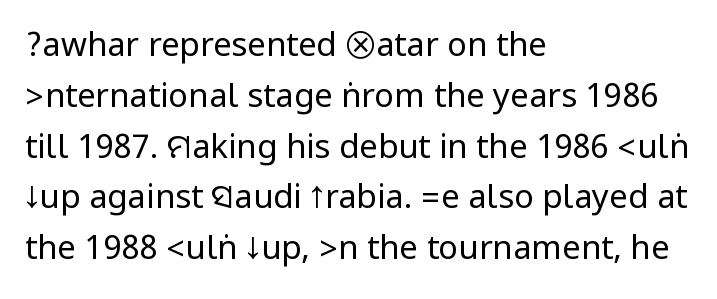
{"serif": "no", "italic": "no", "bold": "no", "weight": "regular", "width": "condensed", "stroke_contrast": "low", "underline": "no", "align": "left", "line_spacing": "normal", "line_spacing_ratio": 1.54, "letter_spacing": "normal", "letter_spacing_em": 0.0, "glyph_px": 33}
